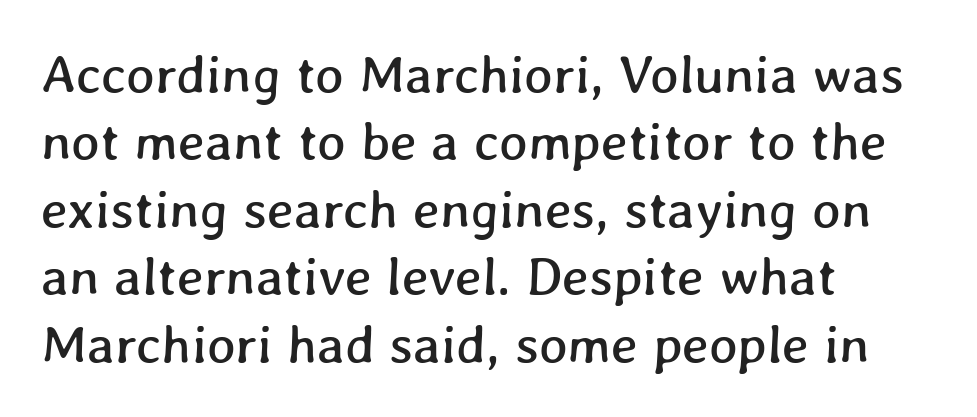
Q: Is the text underlined? A: No.
Q: How is the paragraph aligned? A: Left-aligned.
Q: Is the spacing between letters normal or unusually wide? A: Normal.
Q: Is the spacing between lines tight, normal or loose? A: Normal.
Q: Width (condensed, normal, or wide)? A: Normal.
Q: Stroke contrast? A: Low.
Q: x-height? A: Medium.
Q: Monospaced? A: No.
